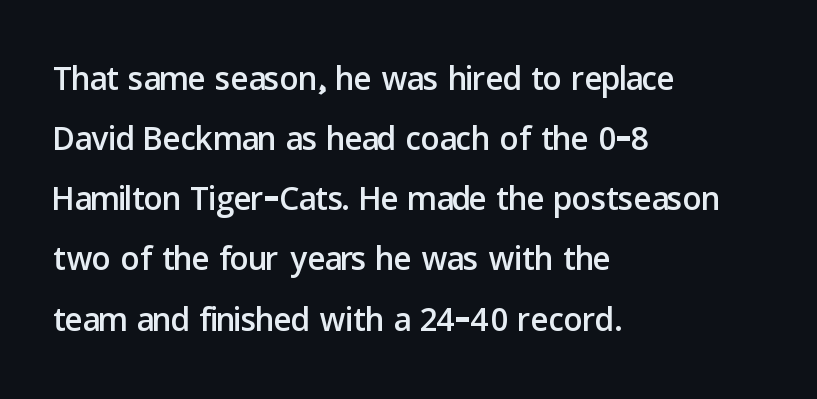
Q: Is the text italic (slanted)? A: No, it is upright.
Q: Is the typeface a serif or a sans-serif typeface? A: Sans-serif.
Q: Is the text underlined? A: No.
Q: How is the paragraph aligned? A: Left-aligned.
Q: Is the spacing between letters normal or unusually wide? A: Normal.
Q: Is the spacing between lines tight, normal or loose? A: Normal.
Q: Width (condensed, normal, or wide)? A: Normal.
Q: Stroke contrast? A: Low.
Q: x-height? A: Medium.
Q: Monospaced? A: No.
